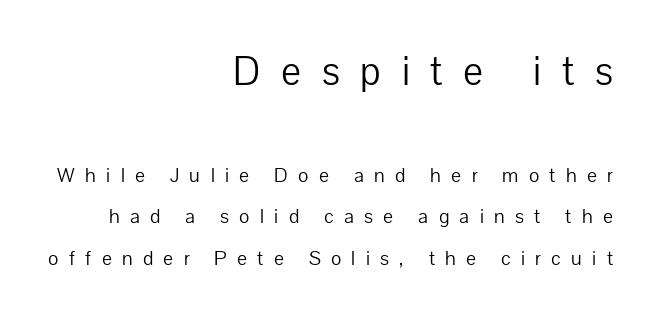
The image shows 42 px light sans-serif type, upright; set right-aligned, loose line spacing (1.98x), unusually wide letter spacing (+0.49 em), not underlined; the first (top) block is 2.0x larger; low stroke contrast and a medium x-height.
